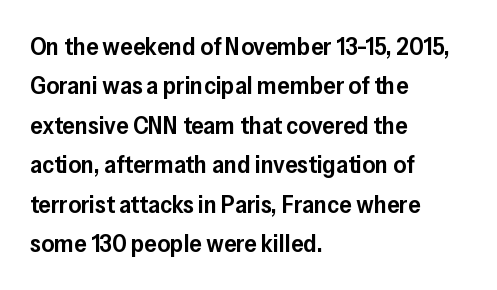
{"italic": "no", "bold": "semi", "underline": "no", "align": "left", "line_spacing": "normal", "line_spacing_ratio": 1.58, "letter_spacing": "normal", "letter_spacing_em": 0.0, "glyph_px": 25}
